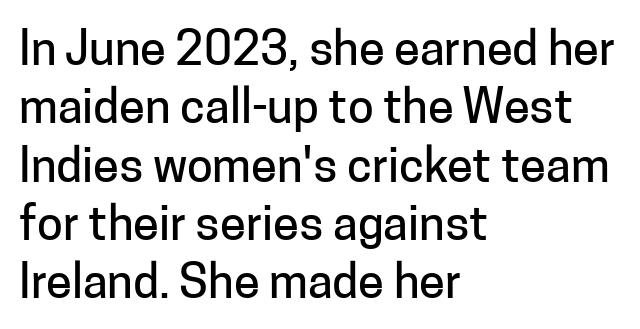
Q: Is the text italic (slanted)? A: No, it is upright.
Q: Is the typeface a serif or a sans-serif typeface? A: Sans-serif.
Q: Is the text underlined? A: No.
Q: How is the paragraph aligned? A: Left-aligned.
Q: Is the spacing between letters normal or unusually wide? A: Normal.
Q: Width (condensed, normal, or wide)? A: Normal.
Q: Stroke contrast? A: Low.
Q: x-height? A: Medium.
Q: Monospaced? A: No.
